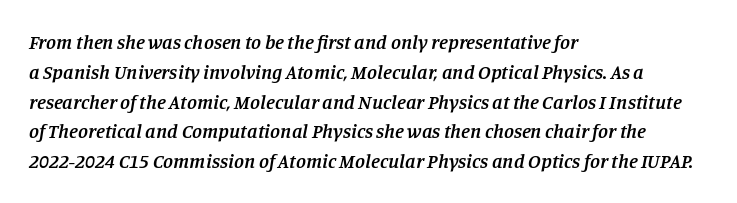
{"italic": "yes", "lean": "right", "slant_degrees": 11, "bold": "semi", "underline": "no", "align": "left", "line_spacing": "normal", "line_spacing_ratio": 1.49, "letter_spacing": "normal", "letter_spacing_em": 0.0, "glyph_px": 20}
